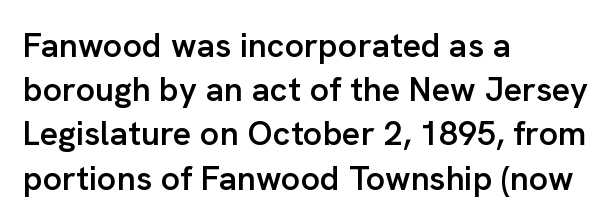
{"serif": "no", "italic": "no", "bold": "semi", "weight": "semibold", "width": "normal", "stroke_contrast": "low", "x_height": "medium", "monospaced": "no", "underline": "no", "align": "left", "line_spacing": "normal", "line_spacing_ratio": 1.3, "letter_spacing": "normal", "letter_spacing_em": 0.0, "glyph_px": 34}
